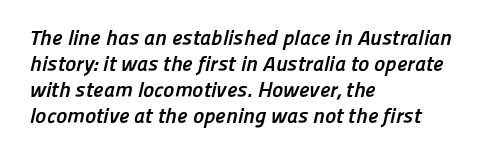
The image shows 21 px bold type; set left-aligned, line spacing 1.24x, normal letter spacing, not underlined.
